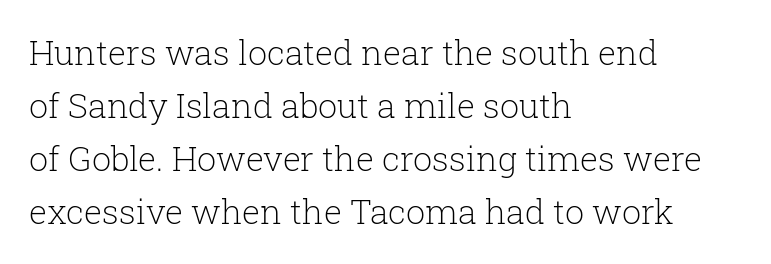
The image shows 34 px light serif type, upright; set left-aligned, normal line spacing (1.56x), normal letter spacing, not underlined; low stroke contrast and a medium x-height.
